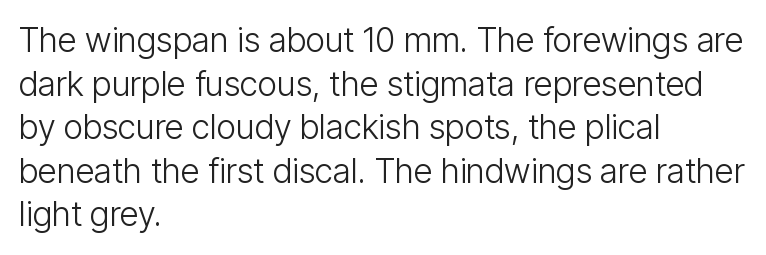
Q: Is the text bold? A: No.
Q: Is the text italic (slanted)? A: No, it is upright.
Q: Is the typeface a serif or a sans-serif typeface? A: Sans-serif.
Q: Is the text underlined? A: No.
Q: How is the paragraph aligned? A: Left-aligned.
Q: Is the spacing between letters normal or unusually wide? A: Normal.
Q: Is the spacing between lines tight, normal or loose? A: Normal.
Q: Width (condensed, normal, or wide)? A: Condensed.
Q: Stroke contrast? A: Low.
Q: x-height? A: Medium.
Q: Monospaced? A: No.
